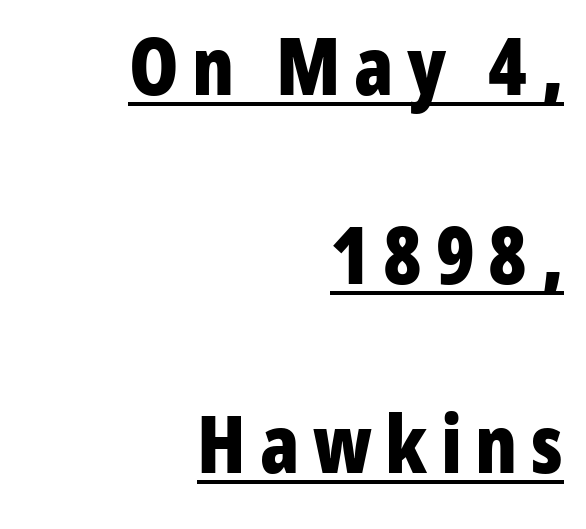
{"serif": "no", "italic": "no", "bold": "yes", "weight": "bold", "width": "condensed", "stroke_contrast": "low", "x_height": "medium", "monospaced": "no", "underline": "yes", "align": "right", "line_spacing": "loose", "line_spacing_ratio": 2.36, "glyph_px": 80}
